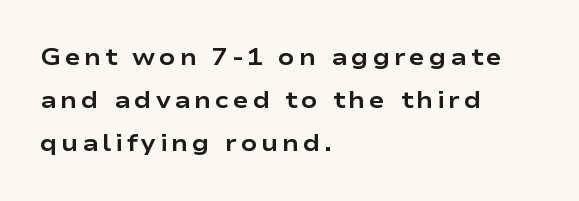
The image shows 24 px bold type, upright; set left-aligned, line spacing 1.8x, not underlined.
